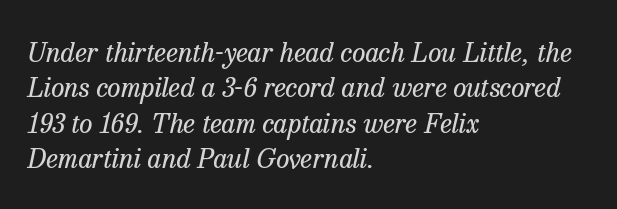
{"italic": "yes", "lean": "right", "slant_degrees": 13, "bold": "no", "underline": "no", "align": "left", "line_spacing": "normal", "line_spacing_ratio": 1.31, "letter_spacing": "normal", "letter_spacing_em": 0.0, "glyph_px": 27}
